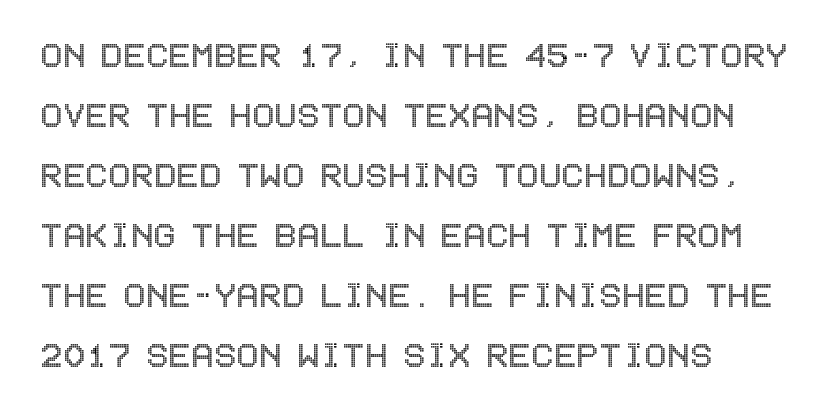
Q: Is the text italic (slanted)? A: No, it is upright.
Q: Is the text underlined? A: No.
Q: How is the paragraph aligned? A: Left-aligned.
Q: Is the spacing between letters normal or unusually wide? A: Normal.
Q: Is the spacing between lines tight, normal or loose? A: Normal.
Q: Width (condensed, normal, or wide)? A: Condensed.
Q: x-height? A: Large.
